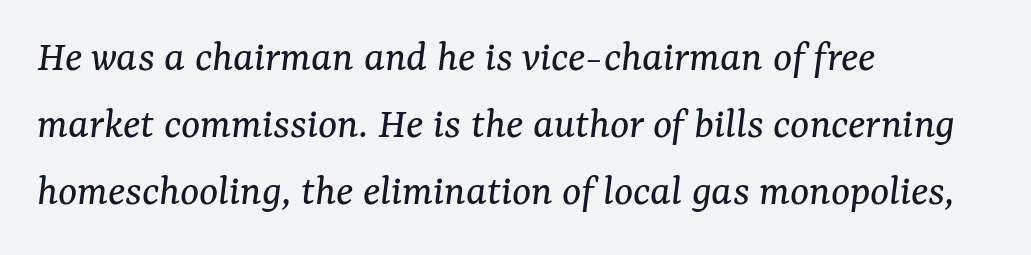
{"serif": "yes", "italic": "yes", "lean": "right", "slant_degrees": 7, "bold": "no", "weight": "regular", "width": "normal", "stroke_contrast": "medium", "x_height": "medium", "monospaced": "no", "underline": "no", "align": "left", "line_spacing": "normal", "line_spacing_ratio": 1.49, "letter_spacing": "normal", "letter_spacing_em": 0.0, "glyph_px": 45}
